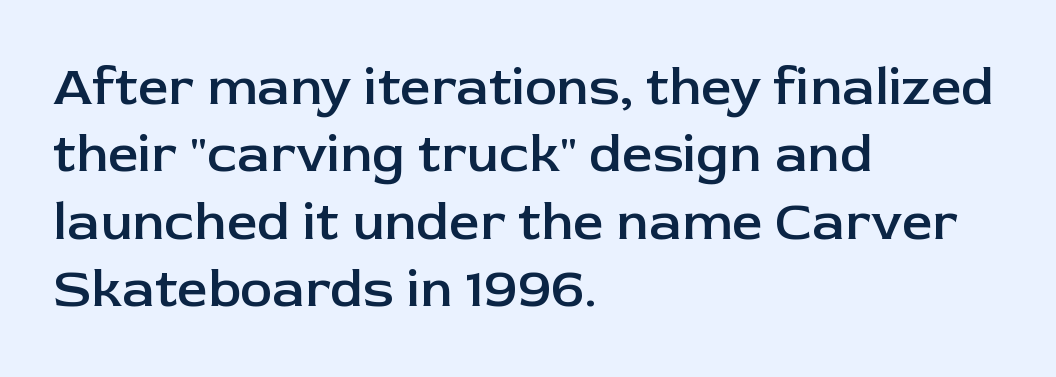
The image shows 54 px semibold sans-serif type, upright; set left-aligned, normal line spacing (1.25x), normal letter spacing, not underlined; low stroke contrast and a medium x-height.
